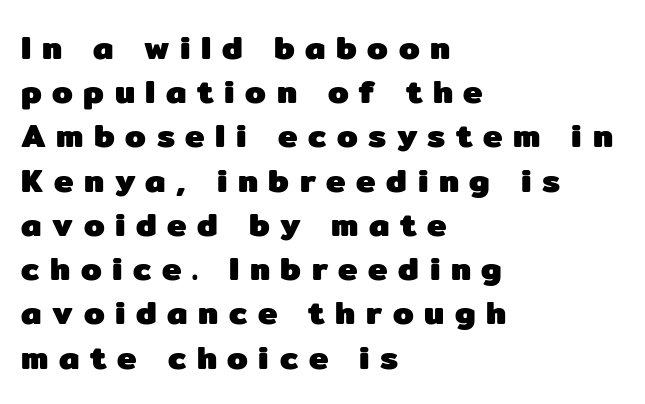
The image shows 33 px heavy sans-serif type, upright; set left-aligned, normal line spacing (1.34x), unusually wide letter spacing (+0.32 em), not underlined; low stroke contrast and a medium x-height.
